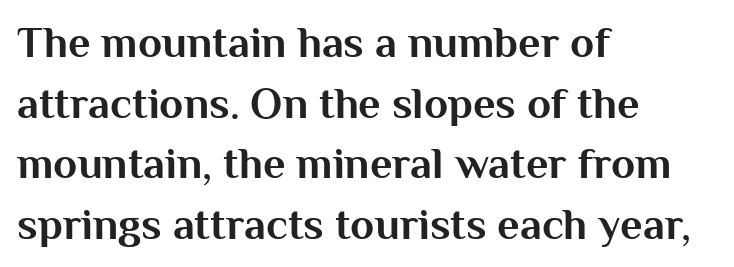
Classification — sans serif. Descenders are the only things crossing below the line. Teacher's note: observe the even left margin — that is flush-left alignment. The leading is moderate, giving the passage an even texture. The line texture is even and compact thanks to regular tracking. These lines are rendered in a variable-pitch font.
